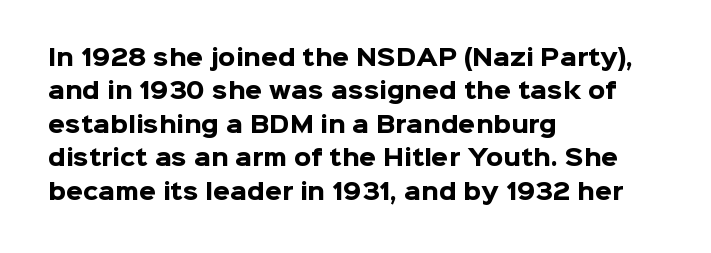
The image shows 22 px bold type, upright; set left-aligned, normal line spacing (1.52x), normal letter spacing, not underlined.
